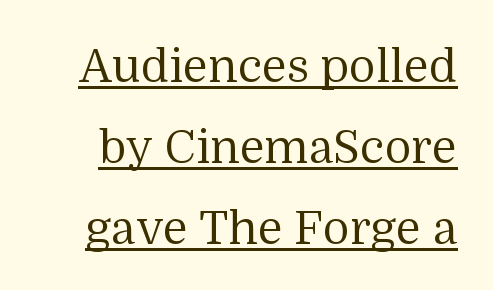
The image shows 46 px regular-weight serif type, upright; set line spacing 1.76x, normal letter spacing, underlined; medium stroke contrast and a medium x-height.
